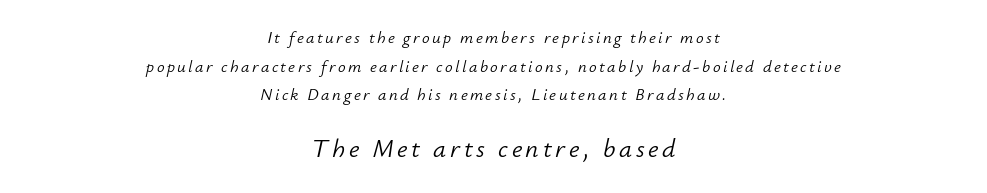
The image shows 26 px text type, italic (leaning right); set centered, normal line spacing (1.68x), not underlined; the second (bottom) block is 1.53x larger.
